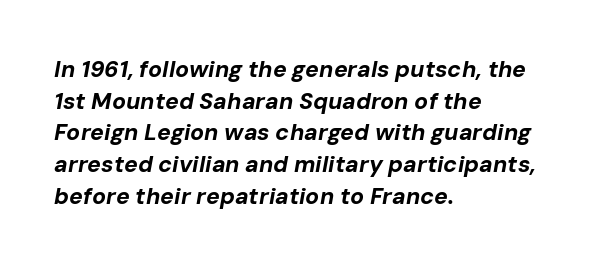
Characters follow at the spacing the type designer built in. It's the slanting kind of type. Descenders are the only things crossing below the line. The paragraph has a hard left edge and a soft right edge. The characters look thick and weighty, a clear bold.
